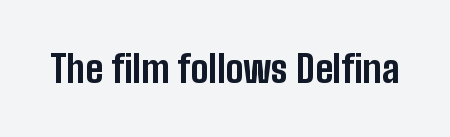
Q: Is the text bold? A: Yes.
Q: Is the text italic (slanted)? A: No, it is upright.
Q: Is the typeface a serif or a sans-serif typeface? A: Sans-serif.
Q: Is the text underlined? A: No.
Q: Is the spacing between letters normal or unusually wide? A: Normal.
Q: Width (condensed, normal, or wide)? A: Condensed.
Q: Stroke contrast? A: Low.
Q: x-height? A: Medium.
Q: Monospaced? A: No.
